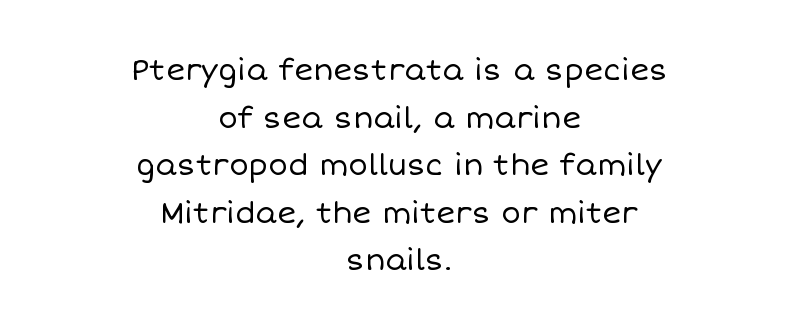
{"italic": "no", "bold": "no", "weight": "regular", "width": "normal", "stroke_contrast": "low", "x_height": "large", "monospaced": "no", "underline": "no", "align": "center", "line_spacing": "normal", "line_spacing_ratio": 1.64, "letter_spacing": "normal", "letter_spacing_em": 0.0, "glyph_px": 29}
